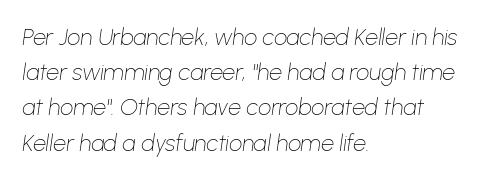
Q: Is the text bold? A: No.
Q: Is the text italic (slanted)? A: Yes, it leans right by about 8 degrees.
Q: Is the text underlined? A: No.
Q: How is the paragraph aligned? A: Left-aligned.
Q: Is the spacing between letters normal or unusually wide? A: Normal.
Q: Is the spacing between lines tight, normal or loose? A: Normal.
